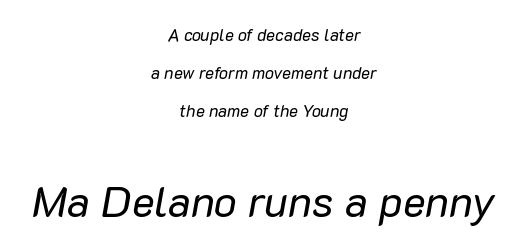
{"italic": "yes", "lean": "right", "slant_degrees": 10, "bold": "no", "weight": "regular", "width": "normal", "stroke_contrast": "low", "x_height": "medium", "monospaced": "no", "underline": "no", "align": "center", "line_spacing": "loose", "line_spacing_ratio": 2.23, "letter_spacing": "normal", "letter_spacing_em": 0.0, "larger_block": "second", "size_ratio": 2.53, "glyph_px": 43}
